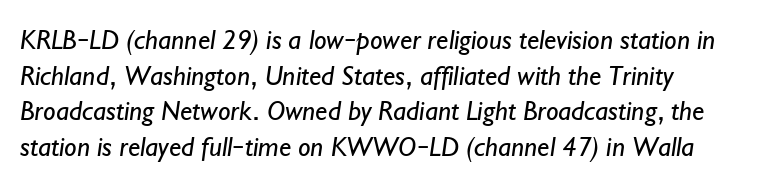
Character widths vary here, with narrow letters taking less room than wide ones. Honestly, the row spacing looks completely unremarkable. The face looks like a standard text weight, possibly lighter. Compared with typical body copy, the letter spacing here is the same.
